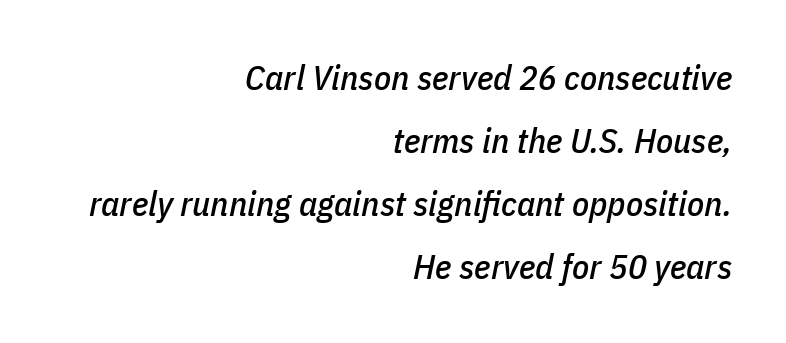
The image shows 35 px condensed type, italic (leaning right); set right-aligned, line spacing 1.8x, normal letter spacing, not underlined; low stroke contrast and a medium x-height.
